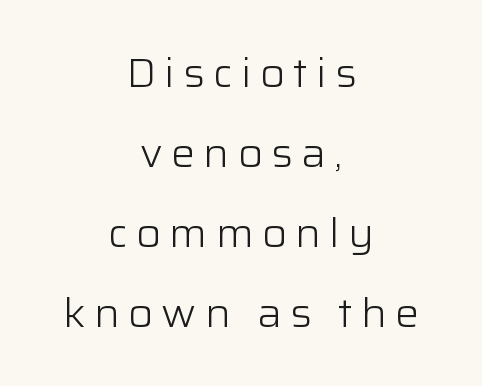
Plain, unruled lines of type. Does the copy run flush right? No — it is centered line by line. Characters follow at a spacing far wider than the type designer built in. The lettering stays uniformly vertical, giving the passage a roman look. Type style note: lacks serifs.
